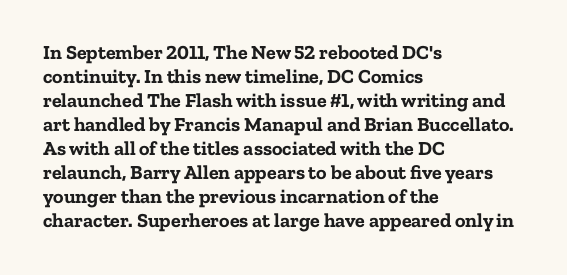
Q: Is the text bold? A: Yes.
Q: Is the text italic (slanted)? A: No, it is upright.
Q: Is the text underlined? A: No.
Q: How is the paragraph aligned? A: Left-aligned.
Q: Is the spacing between letters normal or unusually wide? A: Normal.
